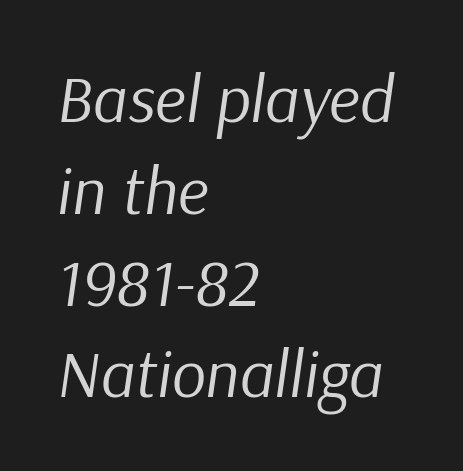
{"italic": "yes", "lean": "right", "slant_degrees": 9, "bold": "no", "weight": "regular", "width": "normal", "stroke_contrast": "low", "x_height": "medium", "monospaced": "no", "underline": "no", "align": "left", "line_spacing": "normal", "line_spacing_ratio": 1.37, "letter_spacing": "normal", "letter_spacing_em": 0.0, "glyph_px": 67}
